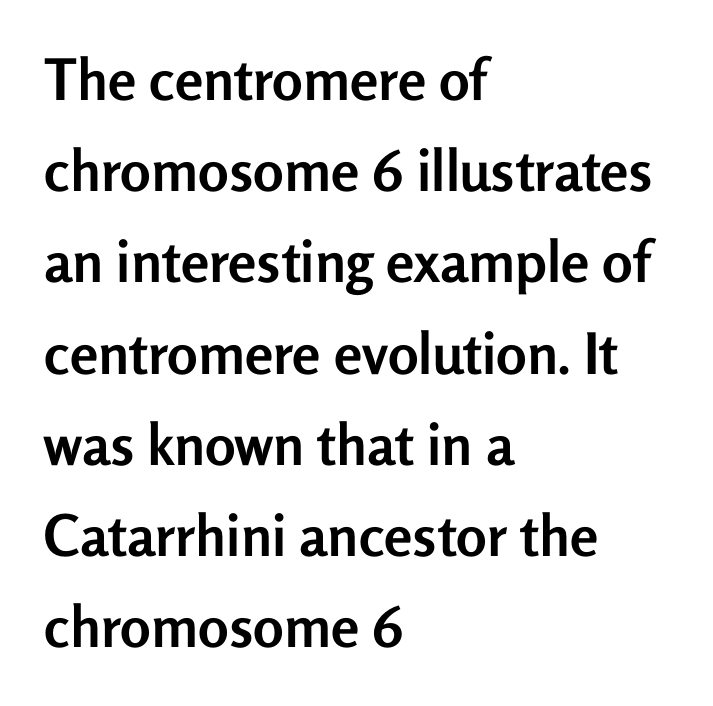
{"serif": "no", "italic": "no", "bold": "yes", "weight": "semibold", "width": "normal", "stroke_contrast": "low", "x_height": "medium", "monospaced": "no", "underline": "no", "align": "left", "line_spacing": "normal", "line_spacing_ratio": 1.6, "letter_spacing": "normal", "letter_spacing_em": 0.0, "glyph_px": 57}
